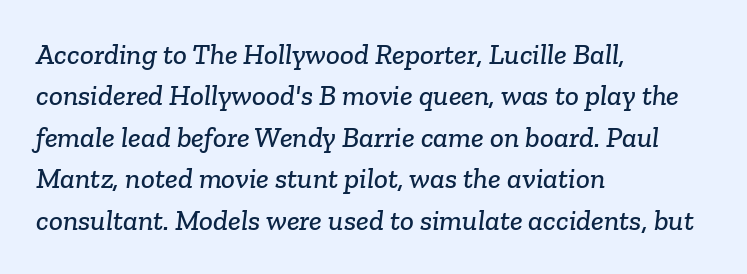
{"serif": "yes", "width": "normal", "stroke_contrast": "low", "x_height": "medium", "monospaced": "no", "underline": "no", "align": "left", "line_spacing": "normal", "line_spacing_ratio": 1.43, "letter_spacing": "normal", "letter_spacing_em": 0.0, "glyph_px": 29}
